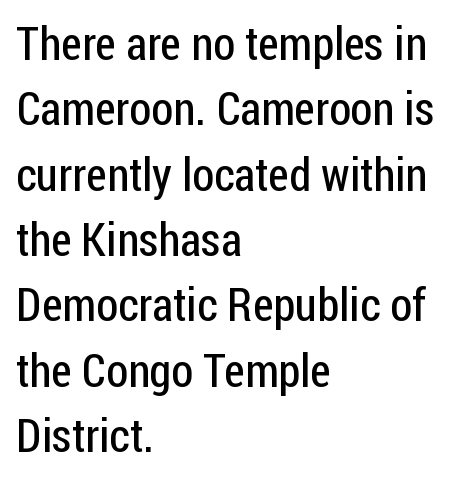
Is the stroke heavy? The answer is a plain regular-or-lighter. Beneath every word, the page is bare. Left-aligned paragraph, ragged on the right. These lines sit exactly where default settings would place them.
